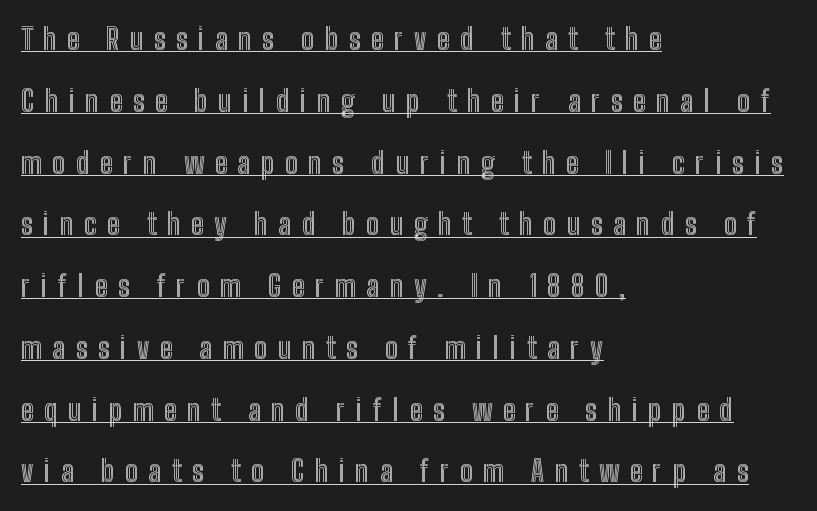
The image shows 29 px condensed type, upright; set left-aligned, loose line spacing (2.13x), unusually wide letter spacing (+0.36 em), underlined; a medium x-height.
